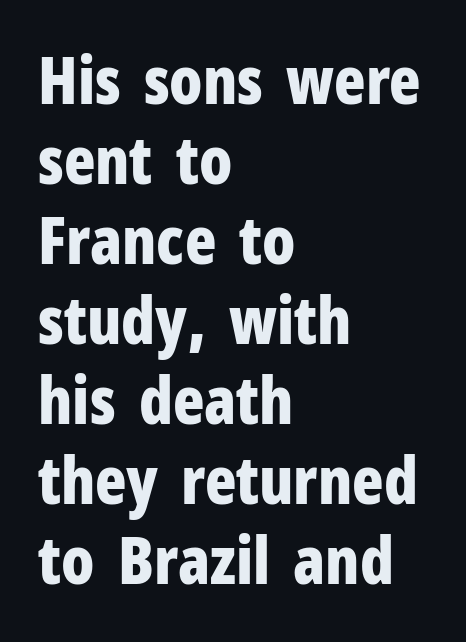
Q: Is the text bold? A: Yes.
Q: Is the text italic (slanted)? A: No, it is upright.
Q: Is the typeface a serif or a sans-serif typeface? A: Sans-serif.
Q: Is the text underlined? A: No.
Q: How is the paragraph aligned? A: Left-aligned.
Q: Is the spacing between letters normal or unusually wide? A: Normal.
Q: Width (condensed, normal, or wide)? A: Condensed.
Q: Stroke contrast? A: Low.
Q: x-height? A: Medium.
Q: Monospaced? A: No.
